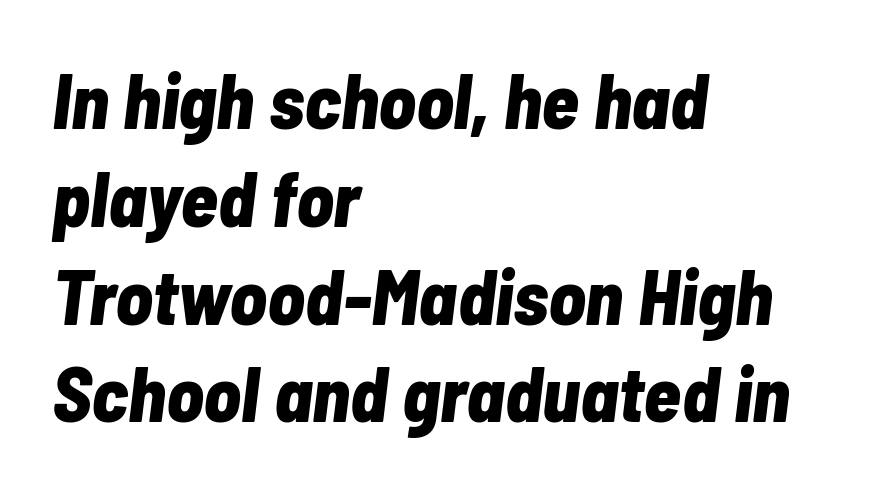
Italic: yes, the glyphs are oblique. Unmarked baselines from the first word to the last. The letters advance in unequal steps, a hallmark of proportional type. What stands out about the letter spacing? Nothing — it is the standard amount. Teacher's note: observe the even left margin — that is flush-left alignment.
